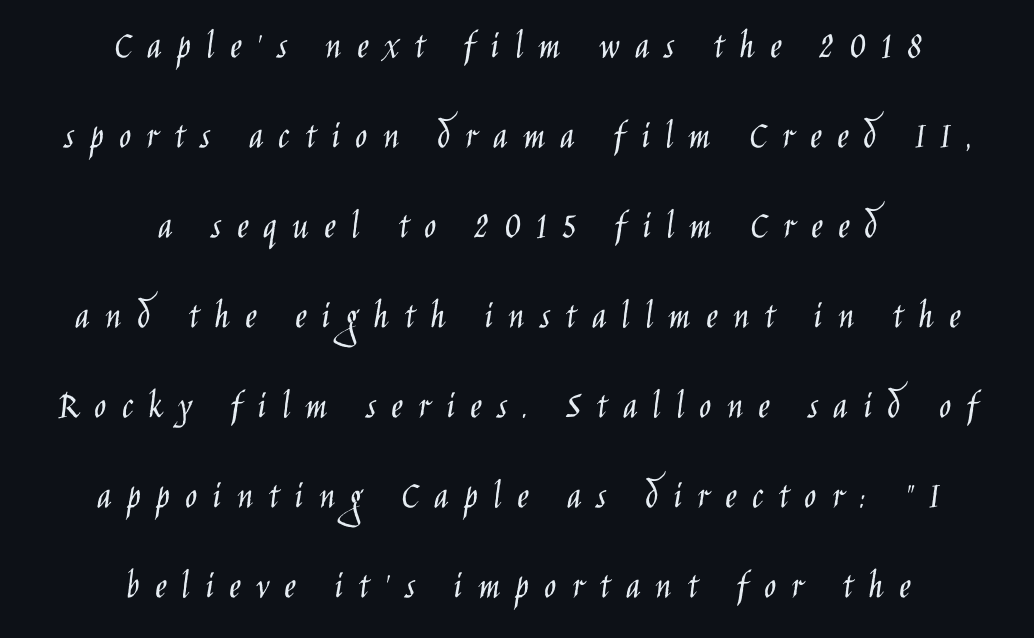
The whitespace from short lines is split evenly between both sides. The letters are spread apart with noticeably loose tracking. Leading: increased. A typesetter would call this proportional, since set widths differ per character.
